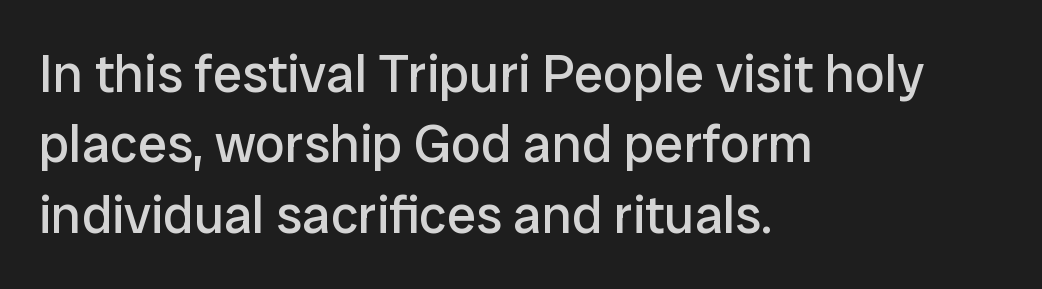
Reading down the block, your eye returns to a fixed left position each line. The lettering stays uniformly vertical, giving the passage a roman look. Font category for this specimen: sans-serif. Evenly set lines give the paragraph a standard silhouette. The specimen omits any rule beneath the text block's lines.
